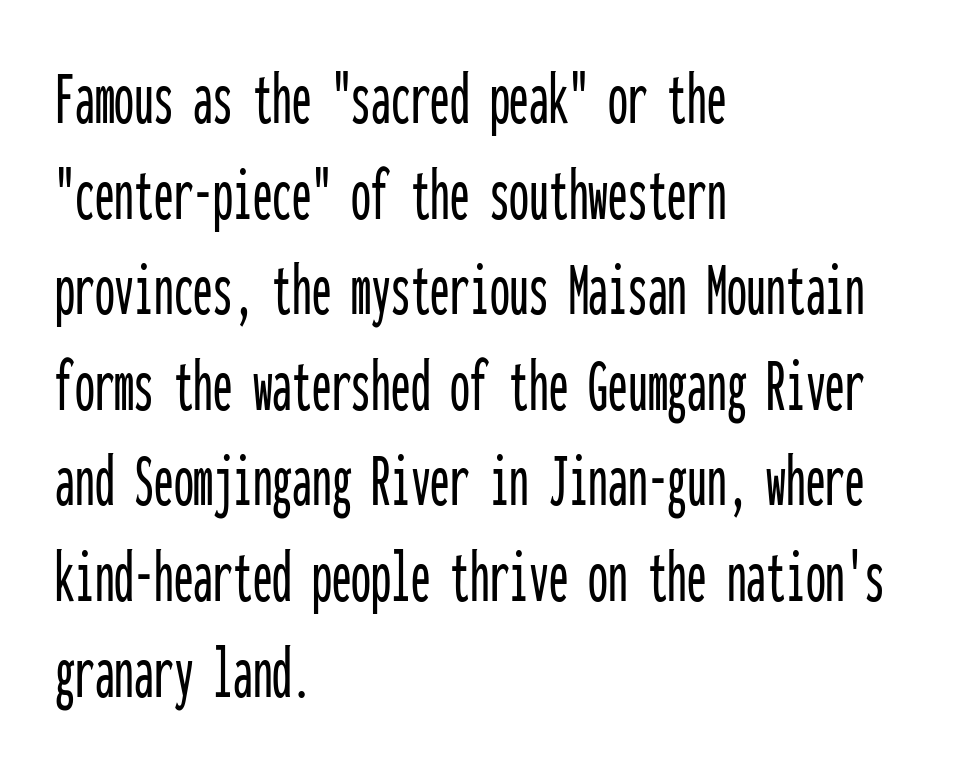
Q: Is the text italic (slanted)? A: No, it is upright.
Q: Is the typeface a serif or a sans-serif typeface? A: Sans-serif.
Q: Is the text underlined? A: No.
Q: How is the paragraph aligned? A: Left-aligned.
Q: Is the spacing between letters normal or unusually wide? A: Normal.
Q: Width (condensed, normal, or wide)? A: Condensed.
Q: Stroke contrast? A: Low.
Q: x-height? A: Medium.
Q: Monospaced? A: Yes.
